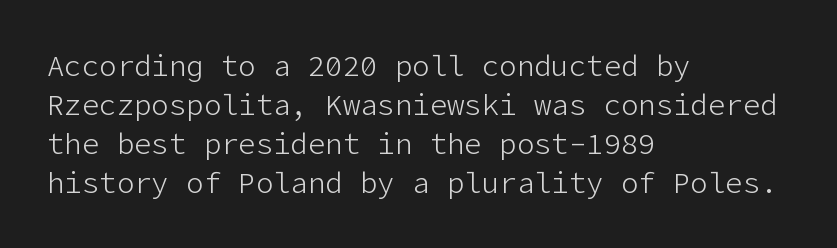
{"serif": "no", "italic": "no", "bold": "no", "weight": "light", "width": "normal", "stroke_contrast": "low", "x_height": "medium", "underline": "no", "align": "left", "line_spacing": "normal", "line_spacing_ratio": 1.34, "letter_spacing": "normal", "letter_spacing_em": 0.0, "glyph_px": 29}
